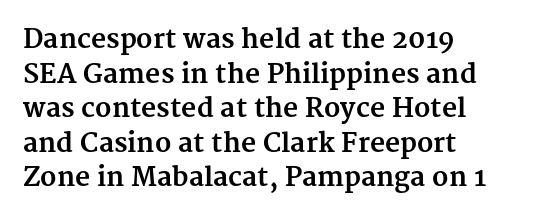
Do the letters lean? They stand straight. Standard letterfit; no display-style spreading of the glyphs. The strip under each line holds only bare page. The rendering anchors every line to the left-hand side. The glyphs have the mass of a bold cut. Quick note: interline space is typical.
